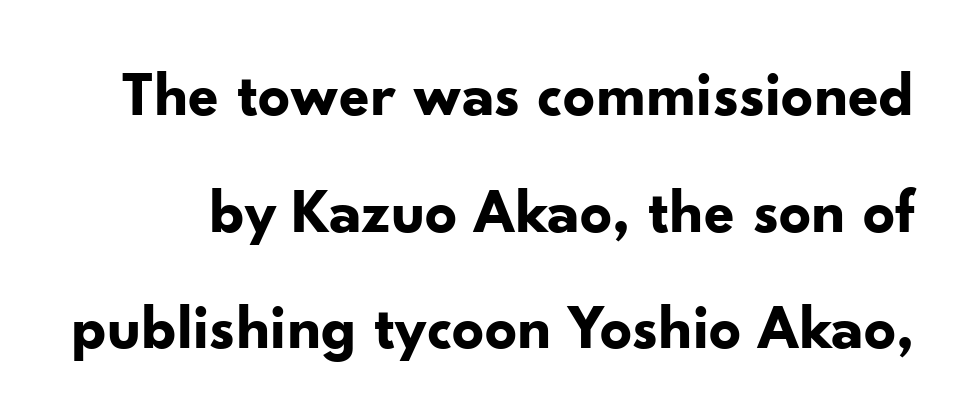
Q: Is the text bold? A: Yes.
Q: Is the text italic (slanted)? A: No, it is upright.
Q: Is the typeface a serif or a sans-serif typeface? A: Sans-serif.
Q: Is the text underlined? A: No.
Q: Is the spacing between letters normal or unusually wide? A: Normal.
Q: Width (condensed, normal, or wide)? A: Normal.
Q: Stroke contrast? A: Low.
Q: x-height? A: Small.
Q: Monospaced? A: No.
